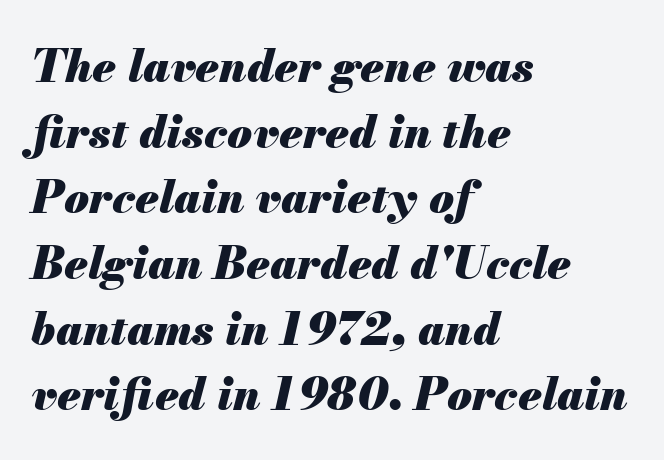
Q: Is the text bold? A: Yes.
Q: Is the text italic (slanted)? A: Yes, it leans right by about 13 degrees.
Q: Is the text underlined? A: No.
Q: How is the paragraph aligned? A: Left-aligned.
Q: Is the spacing between letters normal or unusually wide? A: Normal.
Q: Is the spacing between lines tight, normal or loose? A: Normal.
Q: Width (condensed, normal, or wide)? A: Normal.
Q: Stroke contrast? A: Medium.
Q: x-height? A: Small.
Q: Monospaced? A: No.
